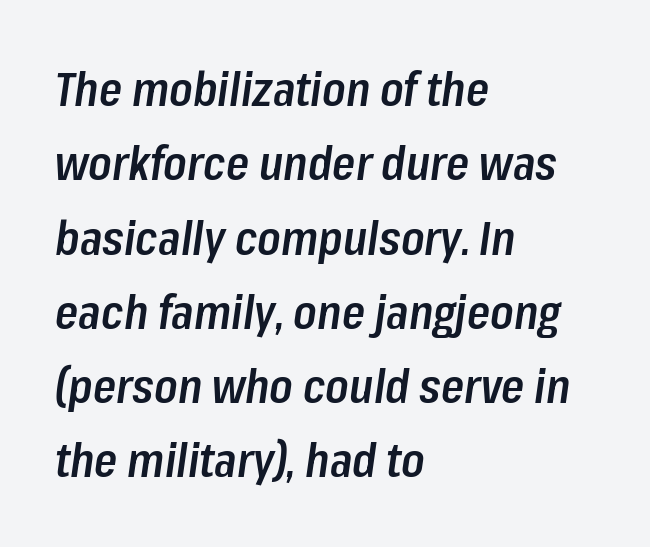
Q: Is the text bold? A: Semi-bold.
Q: Is the text italic (slanted)? A: Yes, it leans right by about 8 degrees.
Q: Is the text underlined? A: No.
Q: How is the paragraph aligned? A: Left-aligned.
Q: Is the spacing between letters normal or unusually wide? A: Normal.
Q: Is the spacing between lines tight, normal or loose? A: Normal.
Q: Width (condensed, normal, or wide)? A: Condensed.
Q: Stroke contrast? A: Low.
Q: x-height? A: Medium.
Q: Monospaced? A: No.
